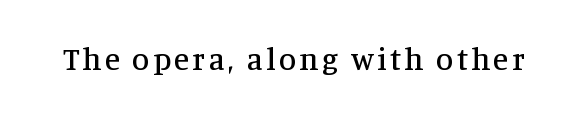
{"serif": "yes", "italic": "no", "width": "normal", "stroke_contrast": "medium", "x_height": "large", "monospaced": "no", "underline": "no", "glyph_px": 31}
